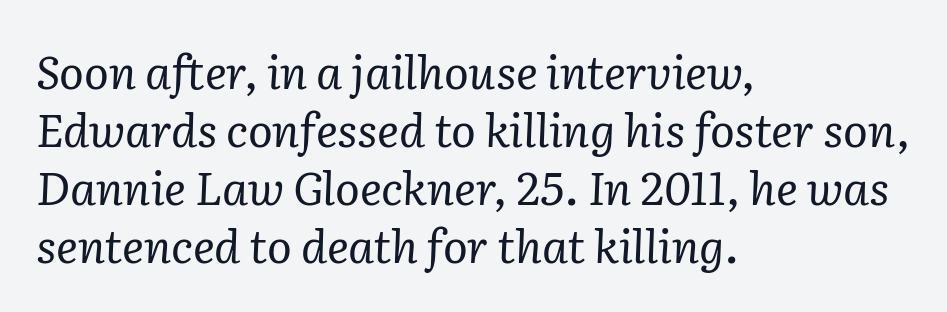
Q: Is the text bold? A: No.
Q: Is the text italic (slanted)? A: Yes, it leans right by about 2 degrees.
Q: Is the typeface a serif or a sans-serif typeface? A: Serif.
Q: Is the text underlined? A: No.
Q: How is the paragraph aligned? A: Left-aligned.
Q: Is the spacing between letters normal or unusually wide? A: Normal.
Q: Is the spacing between lines tight, normal or loose? A: Normal.
Q: Width (condensed, normal, or wide)? A: Normal.
Q: Stroke contrast? A: Low.
Q: x-height? A: Medium.
Q: Monospaced? A: No.
